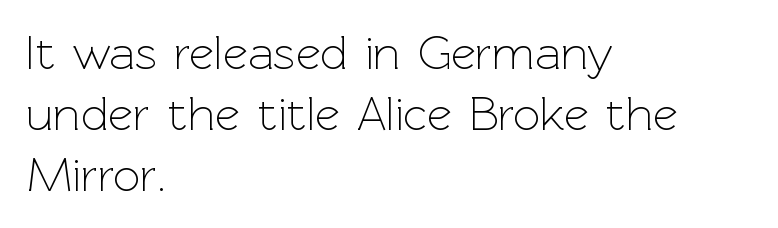
The image shows 48 px light sans-serif type, upright; set left-aligned, normal line spacing (1.27x), normal letter spacing, not underlined; a medium x-height.
